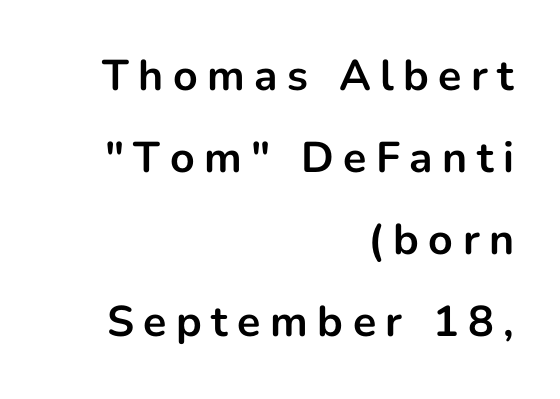
The image shows 43 px bold sans-serif type, upright; set right-aligned, loose line spacing (1.91x), unusually wide letter spacing (+0.22 em), not underlined; low stroke contrast and a medium x-height.
